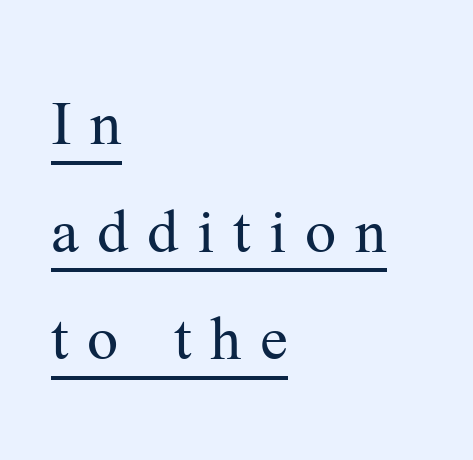
The image shows 69 px regular-weight serif type, upright; set left-aligned, normal line spacing (1.56x), unusually wide letter spacing (+0.27 em), underlined; medium stroke contrast and a medium x-height.
